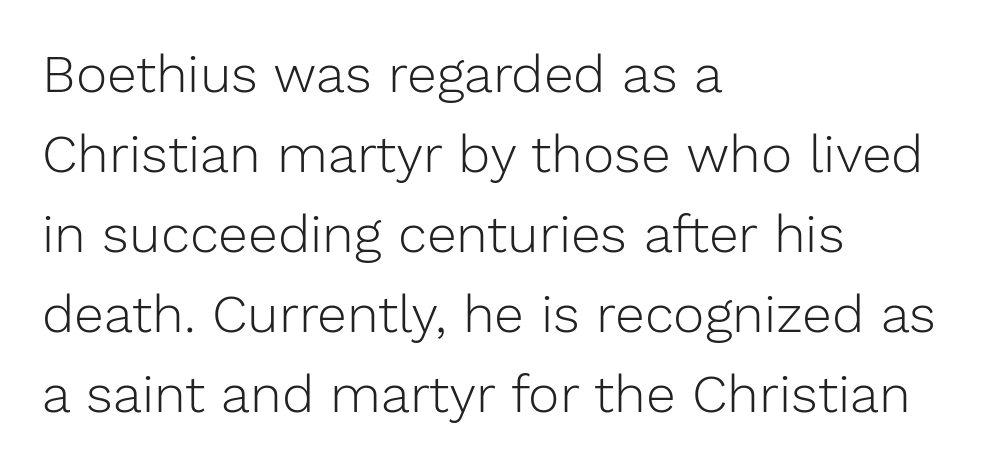
Q: Is the text bold? A: No.
Q: Is the text italic (slanted)? A: No, it is upright.
Q: Is the typeface a serif or a sans-serif typeface? A: Sans-serif.
Q: Is the text underlined? A: No.
Q: How is the paragraph aligned? A: Left-aligned.
Q: Is the spacing between letters normal or unusually wide? A: Normal.
Q: Is the spacing between lines tight, normal or loose? A: Normal.
Q: Width (condensed, normal, or wide)? A: Normal.
Q: Stroke contrast? A: Low.
Q: x-height? A: Medium.
Q: Monospaced? A: No.
